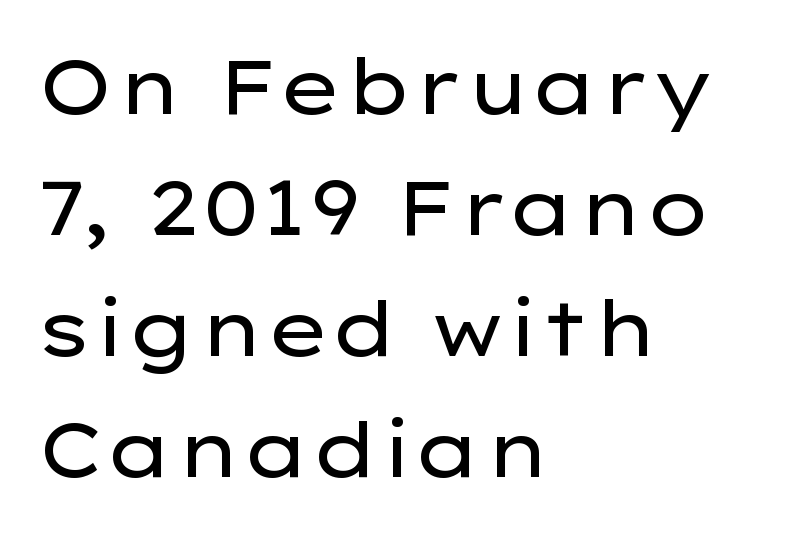
The image shows 77 px regular-weight, wide sans-serif type, upright; set left-aligned, normal line spacing (1.57x), normal letter spacing, not underlined; low stroke contrast and a medium x-height.
